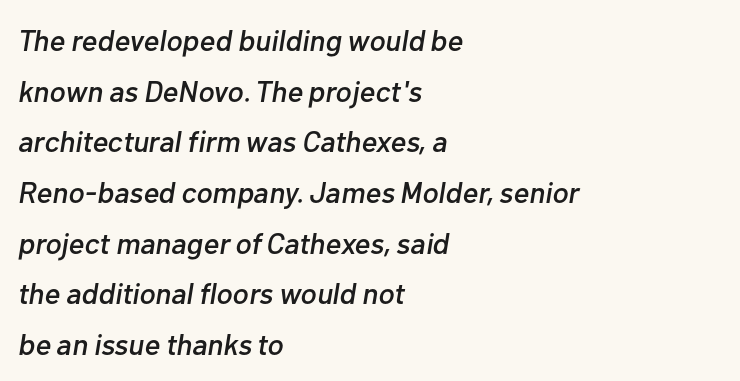
{"italic": "yes", "lean": "right", "slant_degrees": 10, "width": "normal", "stroke_contrast": "low", "x_height": "medium", "monospaced": "no", "underline": "no", "align": "left", "line_spacing": "normal", "line_spacing_ratio": 1.69, "letter_spacing": "normal", "letter_spacing_em": 0.0, "glyph_px": 30}
